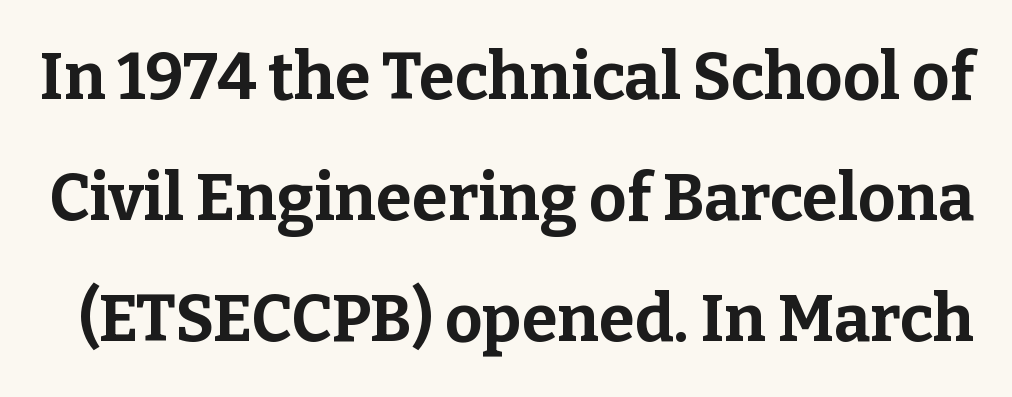
{"serif": "yes", "italic": "no", "bold": "yes", "weight": "bold", "width": "normal", "stroke_contrast": "low", "x_height": "medium", "monospaced": "no", "underline": "no", "line_spacing_ratio": 1.86, "letter_spacing": "normal", "letter_spacing_em": 0.0, "glyph_px": 65}
